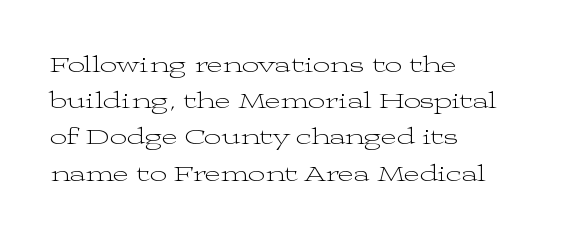
Q: Is the text bold? A: No.
Q: Is the text italic (slanted)? A: No, it is upright.
Q: Is the text underlined? A: No.
Q: How is the paragraph aligned? A: Left-aligned.
Q: Is the spacing between letters normal or unusually wide? A: Normal.
Q: Is the spacing between lines tight, normal or loose? A: Normal.
